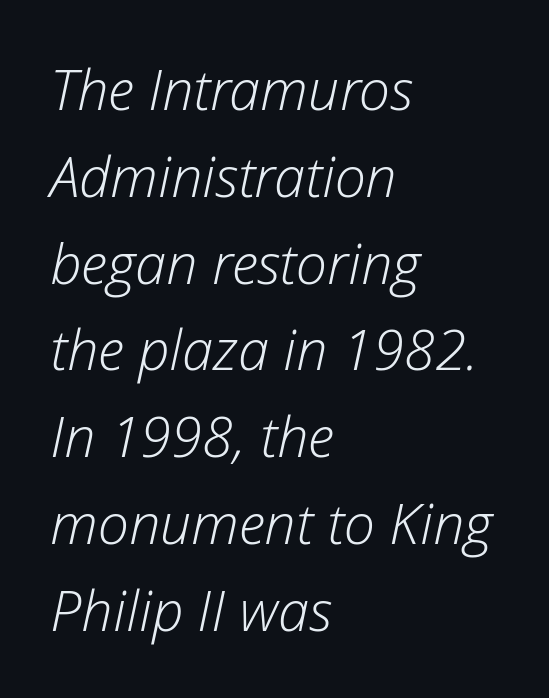
{"italic": "yes", "lean": "right", "slant_degrees": 12, "bold": "no", "weight": "light", "width": "normal", "stroke_contrast": "low", "x_height": "medium", "monospaced": "no", "underline": "no", "align": "left", "line_spacing": "normal", "line_spacing_ratio": 1.55, "letter_spacing": "normal", "letter_spacing_em": 0.0, "glyph_px": 56}
